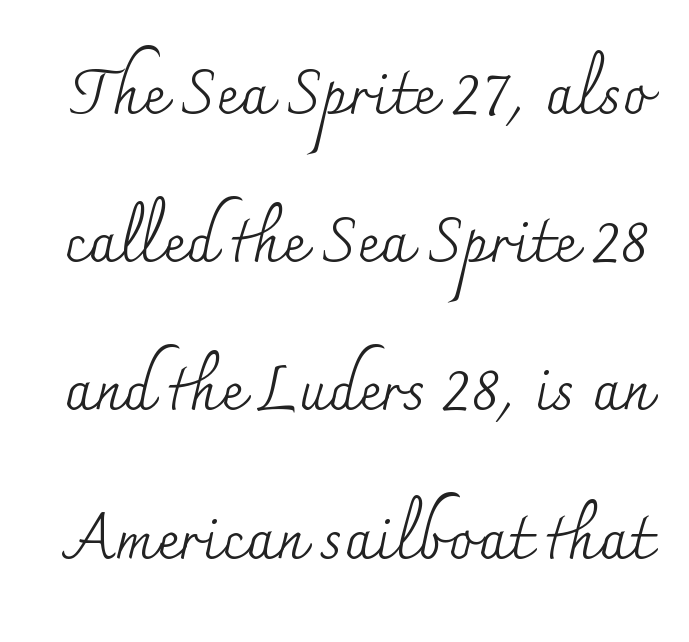
Q: Is the text bold? A: No.
Q: Is the text italic (slanted)? A: Yes.
Q: Is the typeface a serif or a sans-serif typeface? A: Serif.
Q: Is the text underlined? A: No.
Q: Is the spacing between letters normal or unusually wide? A: Normal.
Q: Is the spacing between lines tight, normal or loose? A: Loose.
Q: Width (condensed, normal, or wide)? A: Normal.
Q: Stroke contrast? A: Medium.
Q: x-height? A: Small.
Q: Monospaced? A: No.
